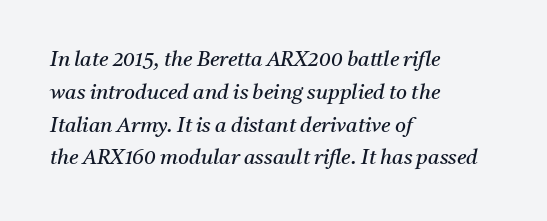
Line starts are locked; line ends wander. The specimen reads as italic at a glance. You could call the tracking neutral — neither tight nor loose. Honestly, there is no underline to notice here at all.
